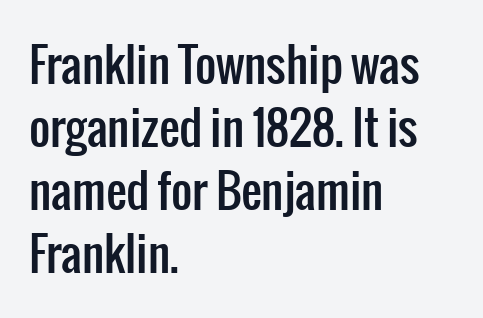
Q: Is the text italic (slanted)? A: No, it is upright.
Q: Is the typeface a serif or a sans-serif typeface? A: Sans-serif.
Q: Is the text underlined? A: No.
Q: How is the paragraph aligned? A: Left-aligned.
Q: Is the spacing between letters normal or unusually wide? A: Normal.
Q: Is the spacing between lines tight, normal or loose? A: Normal.
Q: Width (condensed, normal, or wide)? A: Condensed.
Q: Stroke contrast? A: Low.
Q: x-height? A: Medium.
Q: Monospaced? A: No.
